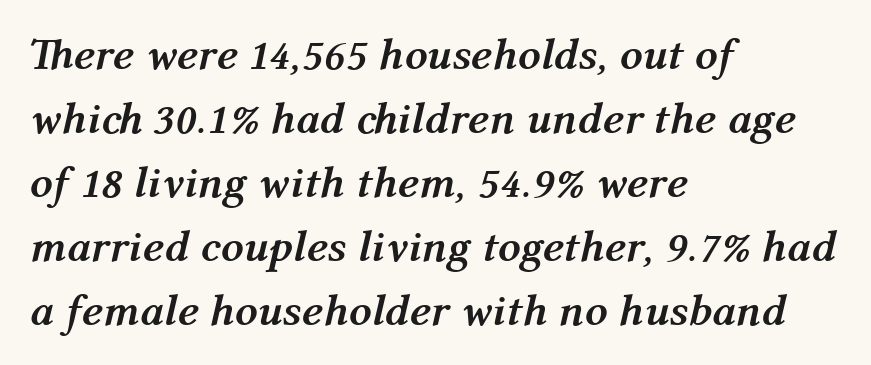
The letterforms sit shoulder to shoulder at normal distance. Plain, unruled lines of type. Every row of glyphs begins at an identical x-position on the left. Do the characters align in a grid? No, the font is proportional.
